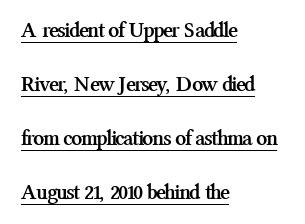
Q: Is the text bold? A: Yes.
Q: Is the text italic (slanted)? A: No, it is upright.
Q: Is the text underlined? A: Yes.
Q: How is the paragraph aligned? A: Left-aligned.
Q: Is the spacing between letters normal or unusually wide? A: Normal.
Q: Is the spacing between lines tight, normal or loose? A: Loose.
